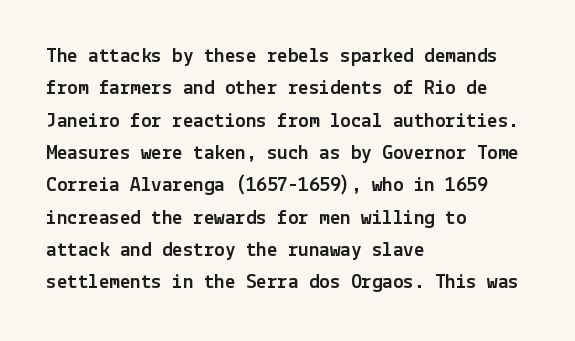
Q: Is the text italic (slanted)? A: No, it is upright.
Q: Is the text underlined? A: No.
Q: How is the paragraph aligned? A: Left-aligned.
Q: Is the spacing between letters normal or unusually wide? A: Normal.
Q: Is the spacing between lines tight, normal or loose? A: Normal.
